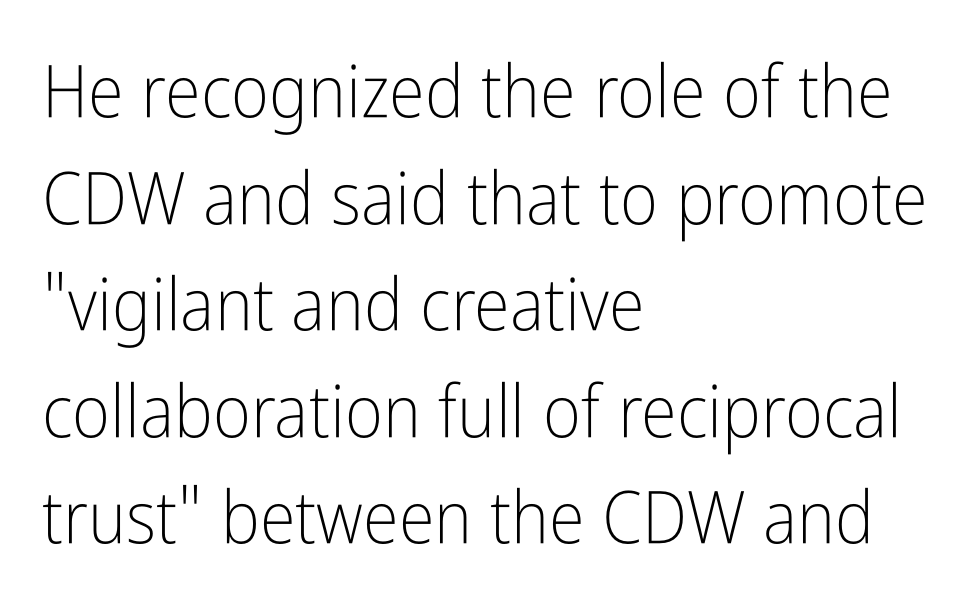
Leading matches the norm, producing a regular column. Posture: vertical. Does the copy run flush right? No — it runs flush left. Descender tails drop into unmarked territory. The tracking reads as untouched default to a designer's eye.
